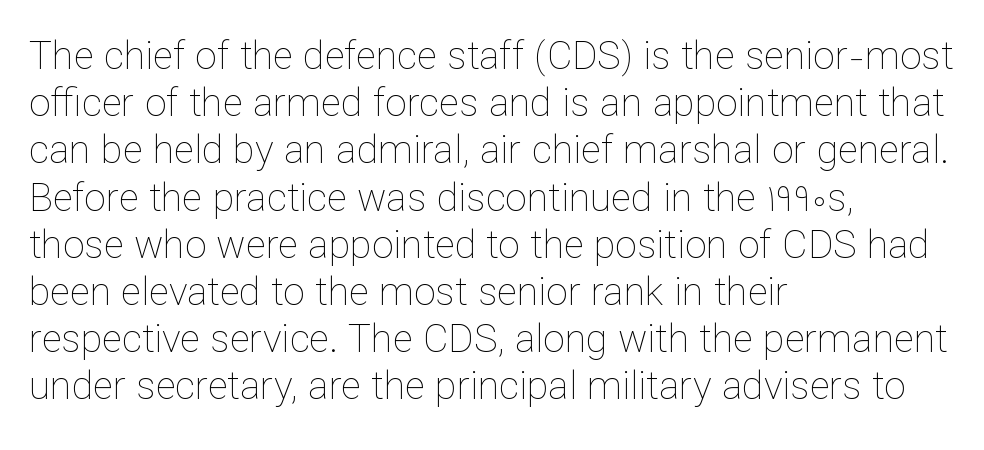
Every stem runs plumb, perpendicular to the baseline. Each letter keeps its own natural width here, so spacing adapts to shape. Type without underlining. Stems and bowls with no extra thickness — not bold. How are the letters spaced? Ordinarily, with no added tracking.
